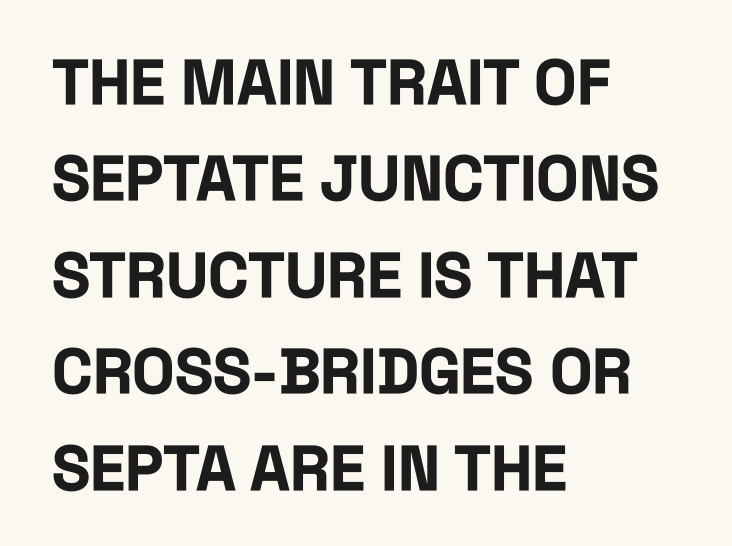
Q: Is the text bold? A: Yes.
Q: Is the text italic (slanted)? A: No, it is upright.
Q: Is the typeface a serif or a sans-serif typeface? A: Sans-serif.
Q: Is the text underlined? A: No.
Q: How is the paragraph aligned? A: Left-aligned.
Q: Is the spacing between letters normal or unusually wide? A: Normal.
Q: Is the spacing between lines tight, normal or loose? A: Normal.
Q: Width (condensed, normal, or wide)? A: Condensed.
Q: Stroke contrast? A: Low.
Q: x-height? A: Large.
Q: Monospaced? A: No.
